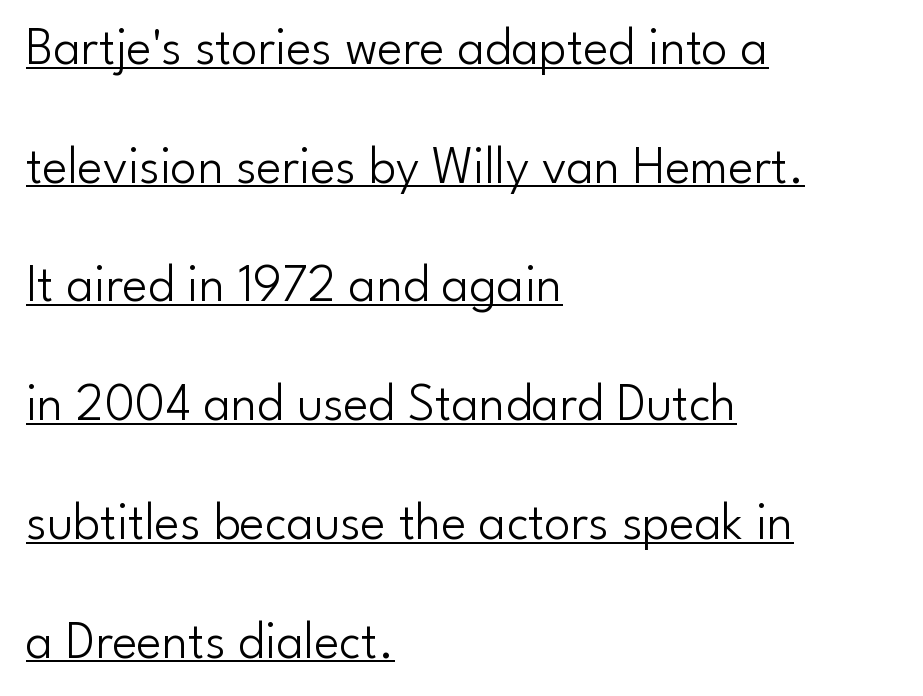
The image shows 53 px light sans-serif type, upright; set left-aligned, loose line spacing (2.24x), normal letter spacing, underlined; low stroke contrast and a small x-height.
